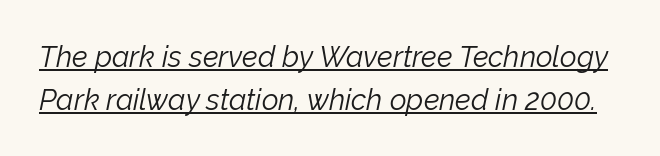
{"italic": "yes", "lean": "right", "slant_degrees": 12, "bold": "no", "weight": "light", "width": "normal", "stroke_contrast": "low", "x_height": "medium", "monospaced": "no", "underline": "yes", "line_spacing": "normal", "line_spacing_ratio": 1.47, "letter_spacing": "normal", "letter_spacing_em": 0.0, "glyph_px": 29}
